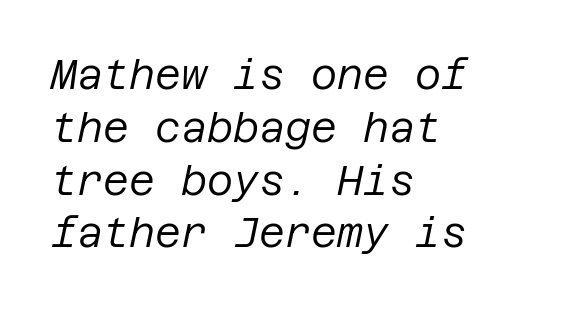
In CSS terms this would be text-align: left. The face used here is rendered with its standard letterfit. Heaviness? Minimal to ordinary, like unemphasized prose. Underlining? Definitely not there. Italic: yes, the glyphs are oblique.
